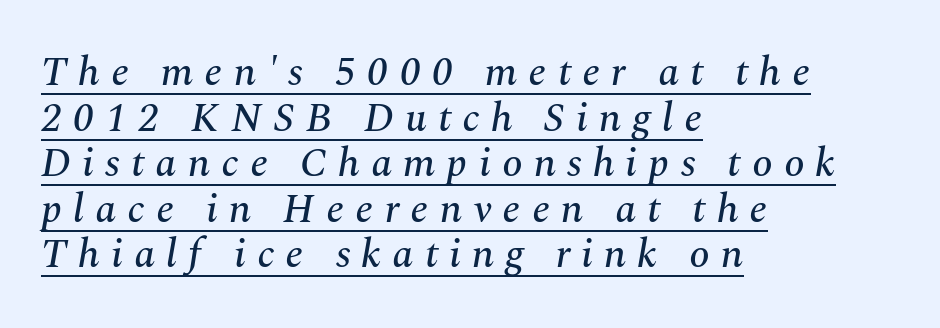
{"serif": "yes", "italic": "yes", "lean": "right", "slant_degrees": 10, "width": "normal", "stroke_contrast": "medium", "x_height": "medium", "monospaced": "no", "underline": "yes", "align": "left", "line_spacing": "tight", "line_spacing_ratio": 1.11, "letter_spacing": "wide", "letter_spacing_em": 0.27, "glyph_px": 41}
